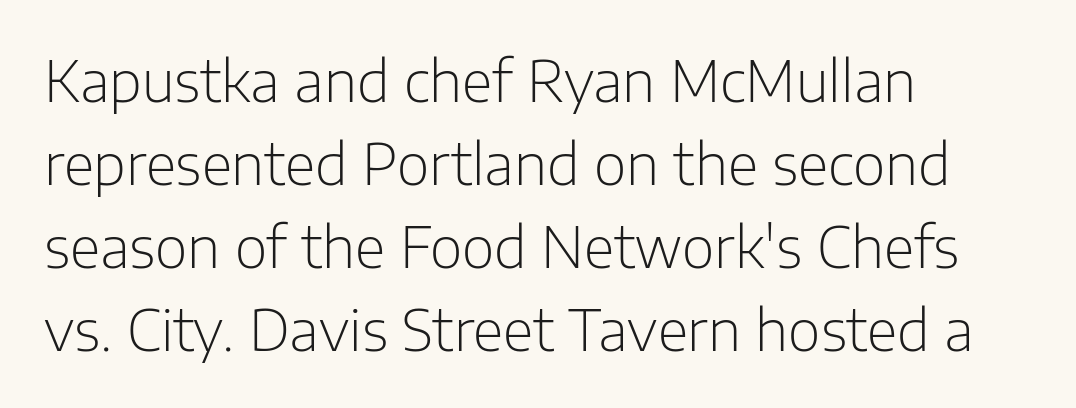
Q: Is the text bold? A: No.
Q: Is the text italic (slanted)? A: No, it is upright.
Q: Is the typeface a serif or a sans-serif typeface? A: Sans-serif.
Q: Is the text underlined? A: No.
Q: How is the paragraph aligned? A: Left-aligned.
Q: Is the spacing between letters normal or unusually wide? A: Normal.
Q: Is the spacing between lines tight, normal or loose? A: Normal.
Q: Width (condensed, normal, or wide)? A: Normal.
Q: Stroke contrast? A: Low.
Q: x-height? A: Medium.
Q: Monospaced? A: No.
